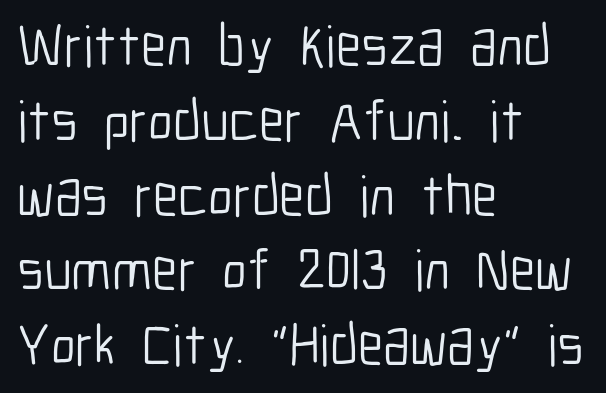
The image shows 58 px light, condensed sans-serif type, upright; set left-aligned, normal line spacing (1.29x), normal letter spacing, not underlined; low stroke contrast and a medium x-height.
